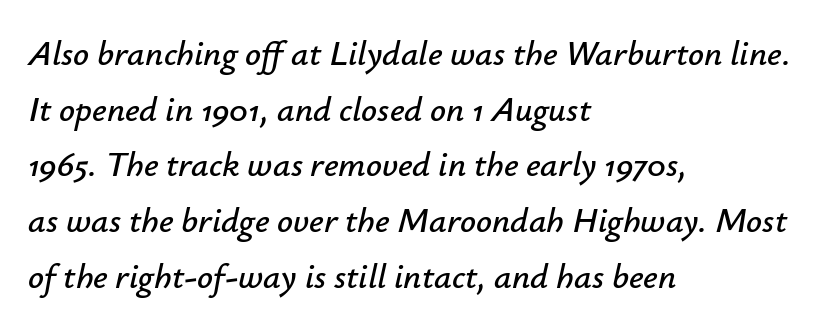
Students, note that the glyphs here touch the page at normal intervals. The lines are quadded left. Compared with typical paragraphs, the rows here are spaced about the same. The axis of the letterforms is tilted away from vertical.
